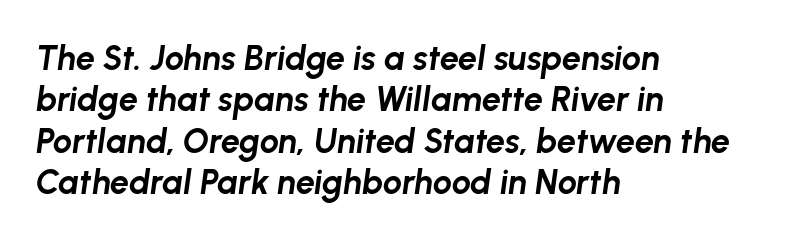
The image shows 34 px bold type, italic (leaning right); set left-aligned, line spacing 1.22x, normal letter spacing, not underlined; low stroke contrast and a medium x-height.
